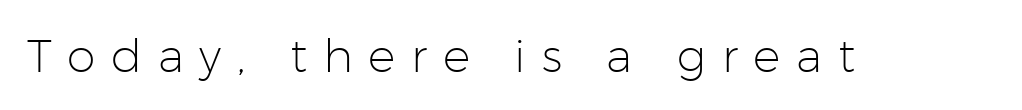
Q: Is the text bold? A: No.
Q: Is the text italic (slanted)? A: No, it is upright.
Q: Is the typeface a serif or a sans-serif typeface? A: Sans-serif.
Q: Is the text underlined? A: No.
Q: Is the spacing between letters normal or unusually wide? A: Unusually wide.
Q: Width (condensed, normal, or wide)? A: Normal.
Q: Stroke contrast? A: Low.
Q: x-height? A: Medium.
Q: Monospaced? A: No.
